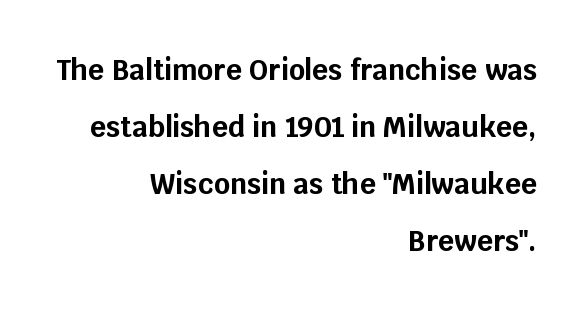
The image shows 28 px bold sans-serif type, upright; set right-aligned, loose line spacing (2.04x), normal letter spacing, not underlined; low stroke contrast and a large x-height.
